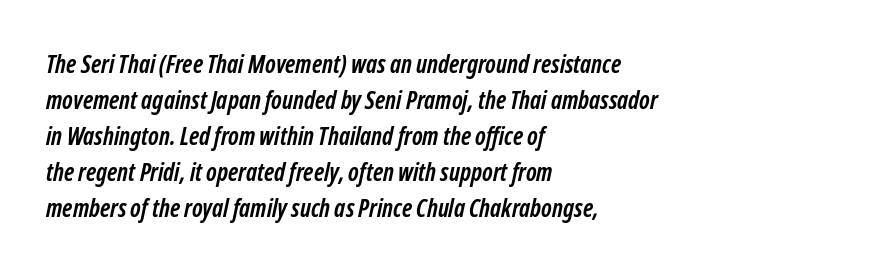
The image shows 25 px bold type; set left-aligned, normal line spacing (1.44x), normal letter spacing, not underlined.
